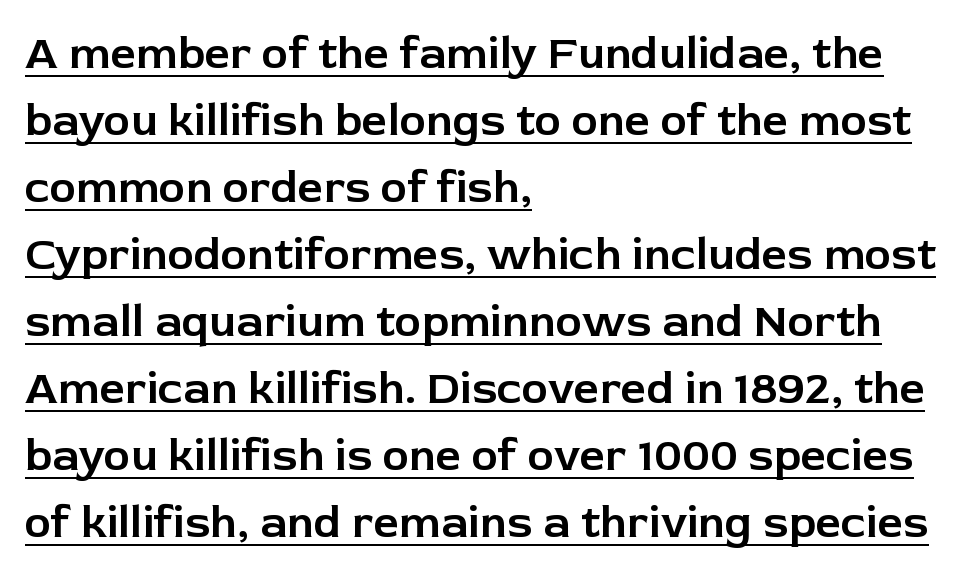
What kind of face is this? One without serifs — a sans. Summary of vertical rhythm: regular, with standard interline spacing. The lettering holds an erect, upright posture throughout. The glyphs are accompanied by a horizontal stroke just below them.
